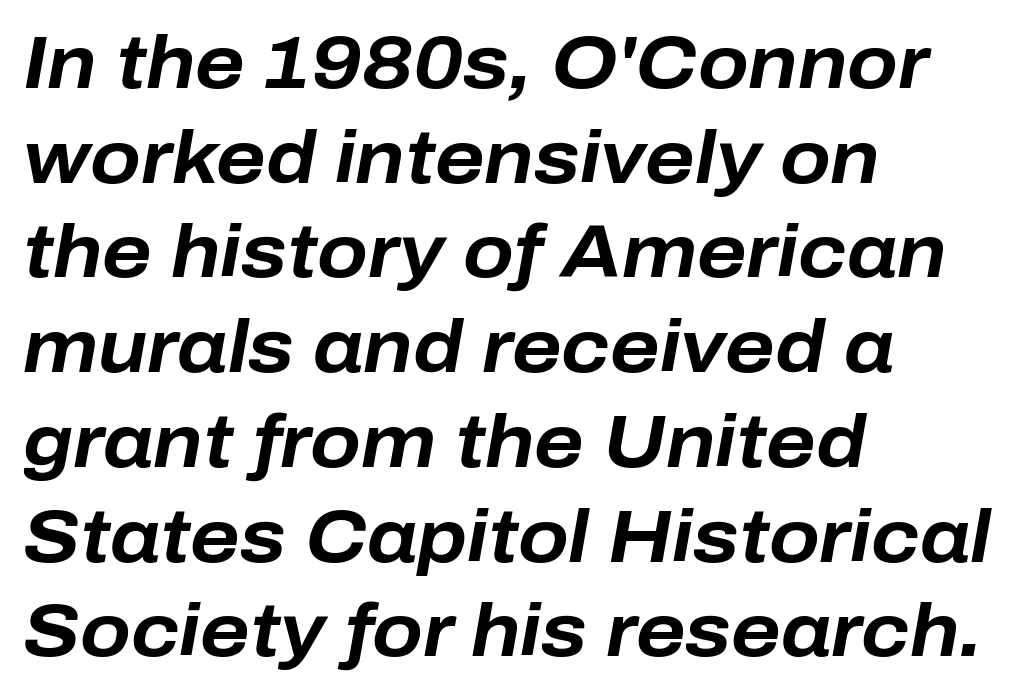
Q: Is the text bold? A: Yes.
Q: Is the text italic (slanted)? A: Yes, it leans right by about 10 degrees.
Q: Is the text underlined? A: No.
Q: How is the paragraph aligned? A: Left-aligned.
Q: Is the spacing between letters normal or unusually wide? A: Normal.
Q: Is the spacing between lines tight, normal or loose? A: Normal.
Q: Width (condensed, normal, or wide)? A: Normal.
Q: Stroke contrast? A: Low.
Q: x-height? A: Medium.
Q: Monospaced? A: No.
